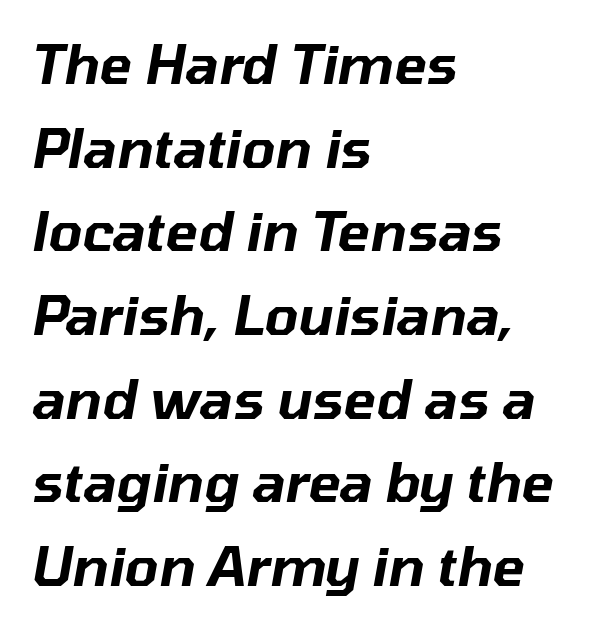
Q: Is the text italic (slanted)? A: Yes, it leans right by about 10 degrees.
Q: Is the text underlined? A: No.
Q: How is the paragraph aligned? A: Left-aligned.
Q: Is the spacing between letters normal or unusually wide? A: Normal.
Q: Is the spacing between lines tight, normal or loose? A: Normal.
Q: Width (condensed, normal, or wide)? A: Normal.
Q: Stroke contrast? A: Low.
Q: x-height? A: Medium.
Q: Monospaced? A: No.
